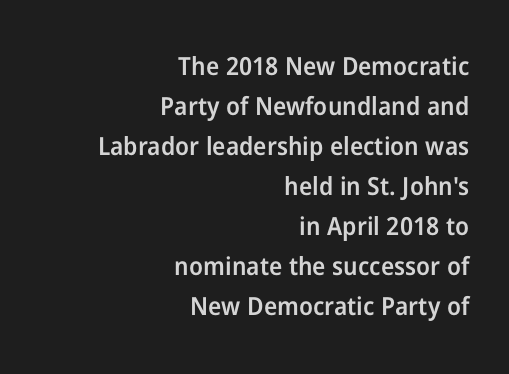
Q: Is the text bold? A: Semi-bold.
Q: Is the text italic (slanted)? A: No, it is upright.
Q: Is the text underlined? A: No.
Q: How is the paragraph aligned? A: Right-aligned.
Q: Is the spacing between letters normal or unusually wide? A: Normal.
Q: Is the spacing between lines tight, normal or loose? A: Normal.
